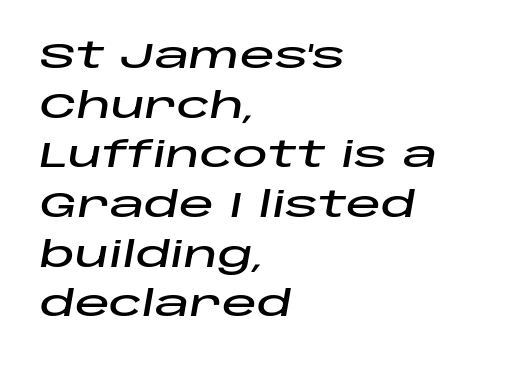
{"italic": "yes", "lean": "right", "slant_degrees": 10, "width": "wide", "stroke_contrast": "low", "x_height": "large", "monospaced": "no", "underline": "no", "align": "left", "line_spacing": "normal", "line_spacing_ratio": 1.42, "letter_spacing": "normal", "letter_spacing_em": 0.0, "glyph_px": 35}
